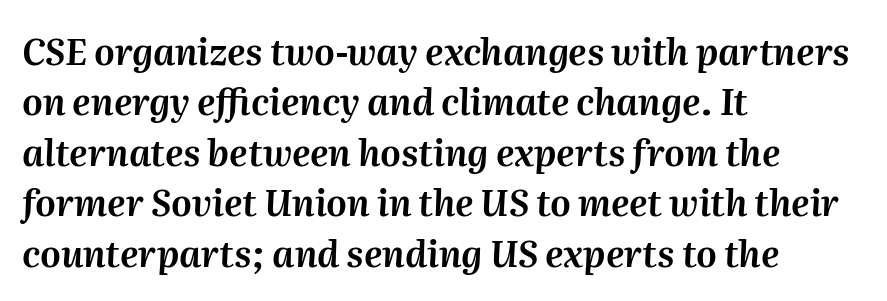
{"italic": "yes", "lean": "right", "slant_degrees": 2, "width": "normal", "stroke_contrast": "medium", "x_height": "medium", "monospaced": "no", "underline": "no", "align": "left", "line_spacing": "normal", "line_spacing_ratio": 1.4, "letter_spacing": "normal", "letter_spacing_em": 0.0, "glyph_px": 36}
